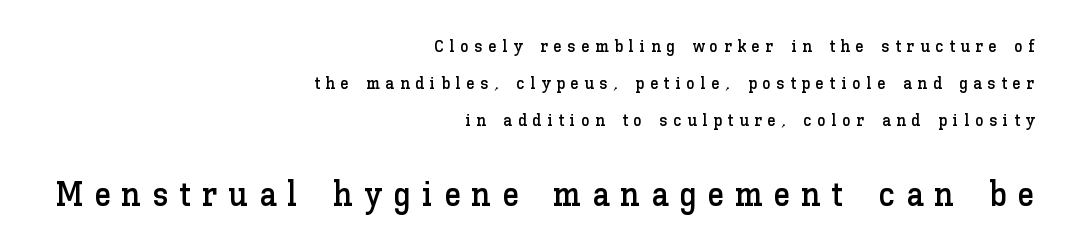
{"italic": "no", "width": "normal", "stroke_contrast": "low", "x_height": "medium", "monospaced": "no", "underline": "no", "align": "right", "line_spacing": "loose", "line_spacing_ratio": 2.17, "letter_spacing": "wide", "letter_spacing_em": 0.33, "larger_block": "second", "size_ratio": 2.0, "glyph_px": 34}
